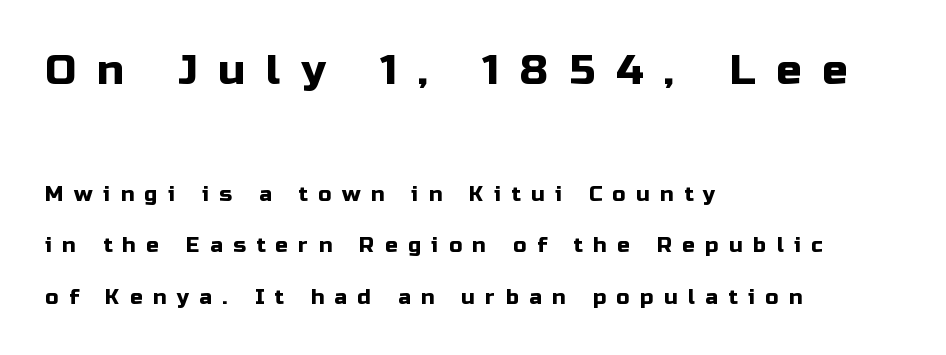
Check under the words: just untouched page. A sans-serif font was chosen for this passage. Widely set lines give the paragraph a tall, airy silhouette. Larger block? The one above; the one below is distinctly smaller.
